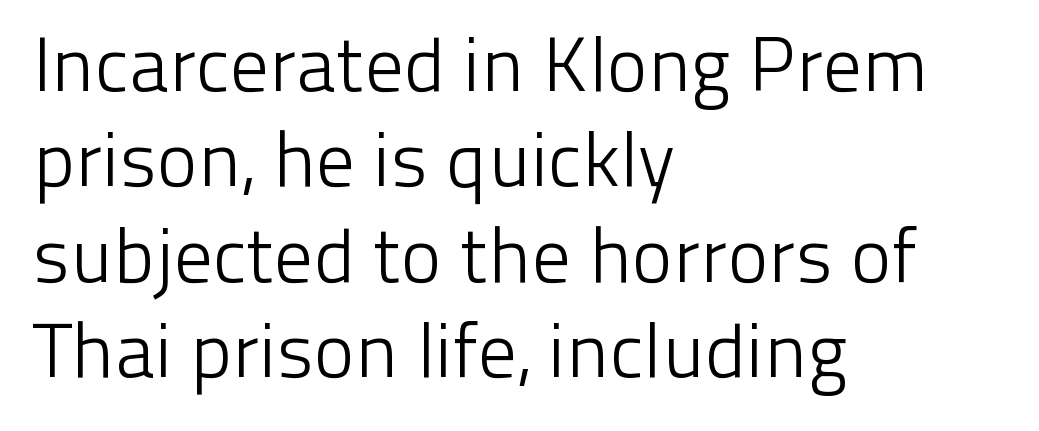
The image shows 77 px light sans-serif type, upright; set left-aligned, line spacing 1.24x, normal letter spacing, not underlined; low stroke contrast and a medium x-height.
